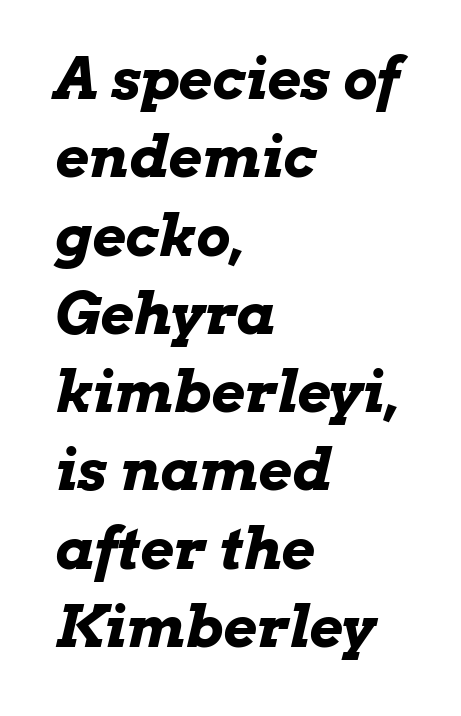
{"italic": "yes", "lean": "right", "slant_degrees": 13, "bold": "yes", "weight": "bold", "width": "wide", "stroke_contrast": "low", "x_height": "medium", "monospaced": "no", "underline": "no", "align": "left", "line_spacing": "normal", "line_spacing_ratio": 1.35, "letter_spacing": "normal", "letter_spacing_em": 0.0, "glyph_px": 58}
